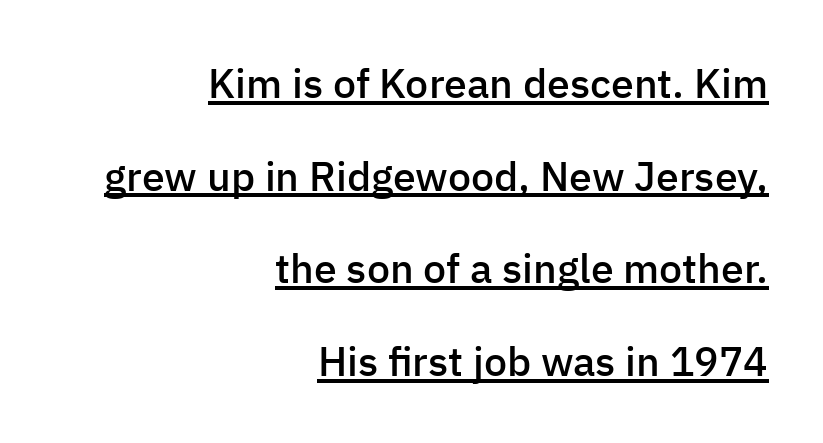
The image shows 41 px semibold sans-serif type, upright; set right-aligned, loose line spacing (2.26x), normal letter spacing, underlined; low stroke contrast and a medium x-height.
